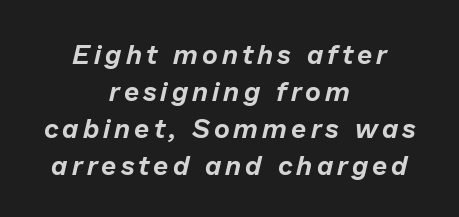
Each line is balanced around a shared central axis. What's the leading like? Ordinary, nothing unusual. There's an unmistakable incline to the writing here. Quick note: underline off.
